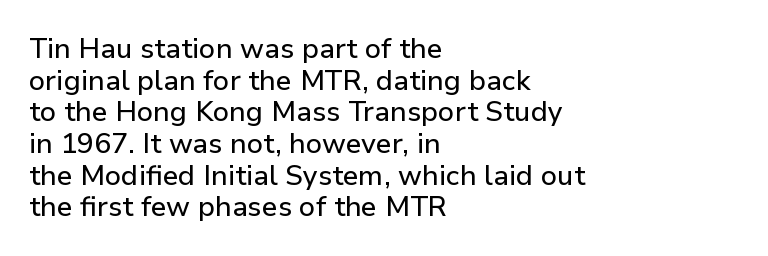
This sample uses an upright cut, with every glyph sitting square on the baseline. Nope, no serifs anywhere on these letters. The line texture is even and compact thanks to regular tracking. Interline gaps are noticeably narrow in this sample. Varying glyph widths throughout — classic text-font behaviour.
